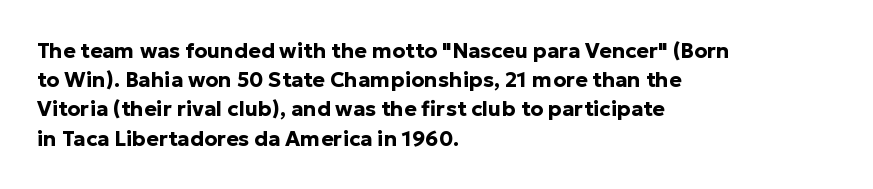
{"italic": "no", "bold": "yes", "underline": "no", "align": "left", "line_spacing": "normal", "line_spacing_ratio": 1.39, "letter_spacing": "normal", "letter_spacing_em": 0.0, "glyph_px": 21}
